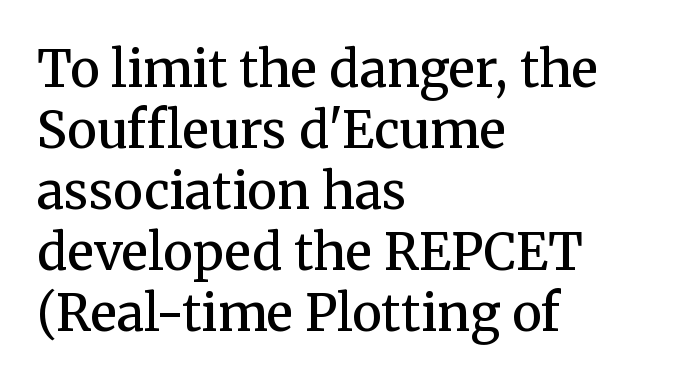
Is there any slant? The stems are plumb. Notice how the passage keeps a crisp vertical edge on the left only. The type family on display is of the serif kind. No extra tracking has been applied to these lines. Beneath every word, the page is bare.
